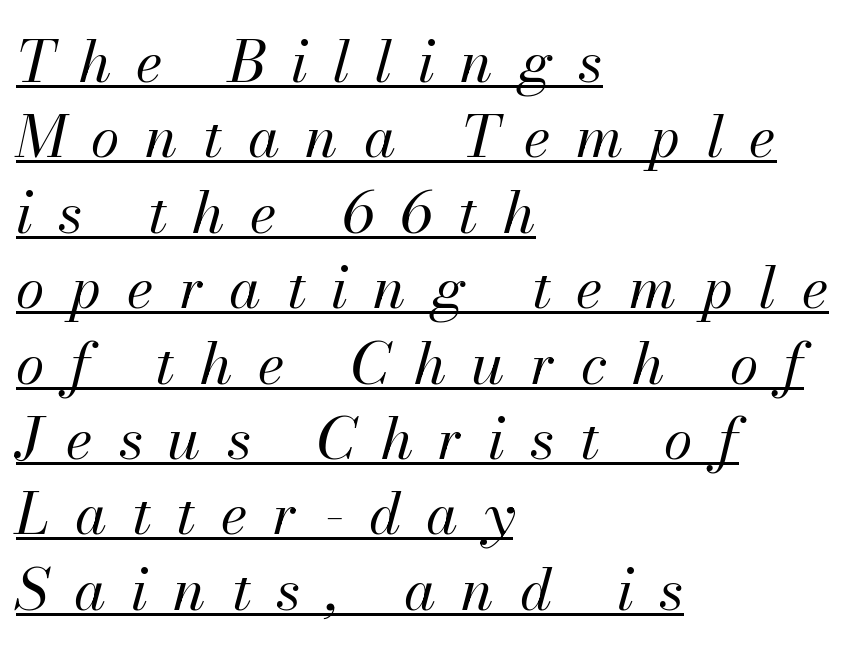
These lines are rendered in a variable-pitch font. The tracking reads as deliberately expanded to a designer's eye. Does the lettering tilt? It does — this is italic. Underlined type. The passage is arranged the way most books set body copy — flush left. On a weight scale, this lands at 450 or below.
